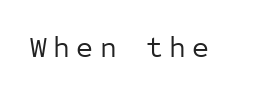
{"serif": "no", "italic": "no", "bold": "no", "weight": "regular", "width": "normal", "stroke_contrast": "low", "x_height": "medium", "monospaced": "yes", "underline": "no", "letter_spacing": "wide", "letter_spacing_em": 0.22, "glyph_px": 29}
